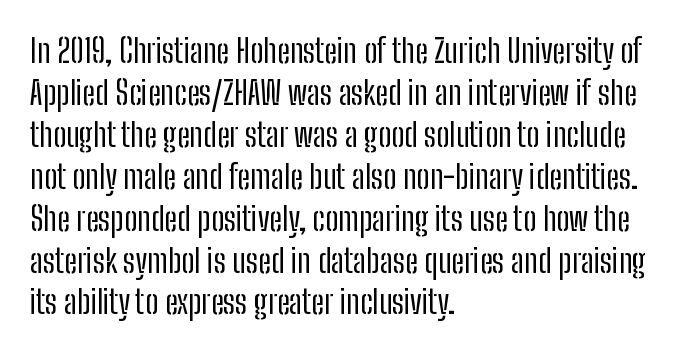
Q: Is the text bold? A: No.
Q: Is the text italic (slanted)? A: No, it is upright.
Q: Is the typeface a serif or a sans-serif typeface? A: Sans-serif.
Q: Is the text underlined? A: No.
Q: How is the paragraph aligned? A: Left-aligned.
Q: Is the spacing between letters normal or unusually wide? A: Normal.
Q: Is the spacing between lines tight, normal or loose? A: Normal.
Q: Width (condensed, normal, or wide)? A: Condensed.
Q: Stroke contrast? A: Low.
Q: x-height? A: Medium.
Q: Monospaced? A: No.
